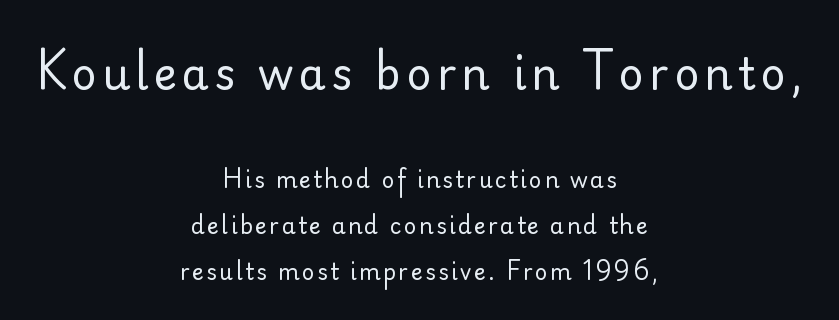
You can tell it's not italic because the verticals are truly vertical. The gap between lines stays unmarked. Visually the block forms a symmetrical silhouette, jagged on both flanks. Leading: increased. The rendering uses natural spacing where letterforms have individual widths.
